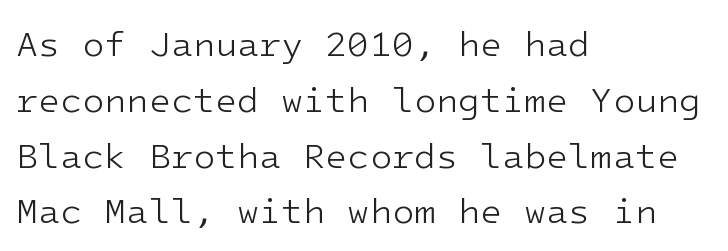
Q: Is the text bold? A: No.
Q: Is the text italic (slanted)? A: No, it is upright.
Q: Is the typeface a serif or a sans-serif typeface? A: Sans-serif.
Q: Is the text underlined? A: No.
Q: How is the paragraph aligned? A: Left-aligned.
Q: Is the spacing between letters normal or unusually wide? A: Normal.
Q: Is the spacing between lines tight, normal or loose? A: Normal.
Q: Width (condensed, normal, or wide)? A: Normal.
Q: Stroke contrast? A: Low.
Q: x-height? A: Medium.
